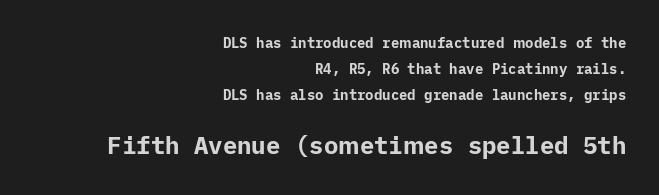
Q: Is the text bold? A: Yes.
Q: Is the text italic (slanted)? A: No, it is upright.
Q: Is the text underlined? A: No.
Q: How is the paragraph aligned? A: Right-aligned.
Q: Is the spacing between letters normal or unusually wide? A: Normal.
Q: Which block of text is set in a larger size, the first (top) or the second (bottom)? A: The second (bottom) one.
